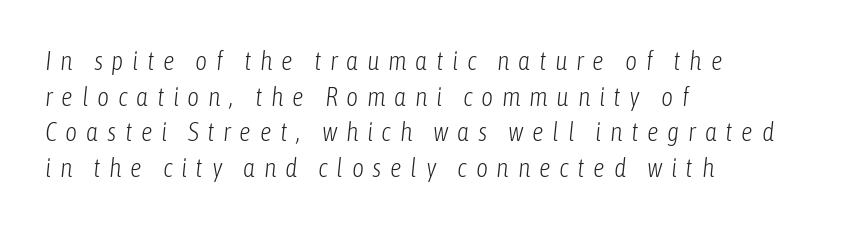
The image shows 26 px text type, italic (leaning right); set left-aligned, normal line spacing (1.37x), unusually wide letter spacing (+0.33 em), not underlined.
